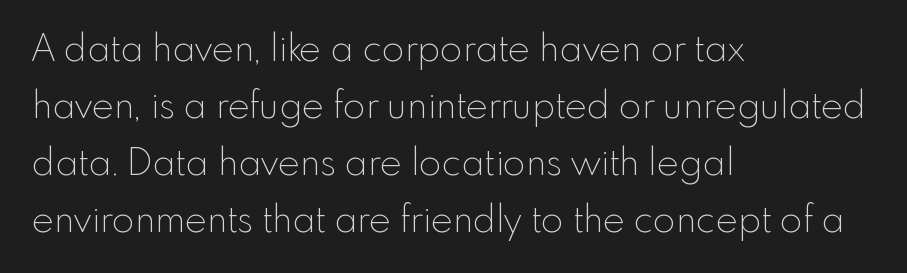
The image shows 37 px thin sans-serif type, upright; set left-aligned, normal line spacing (1.54x), normal letter spacing, not underlined; a small x-height.
